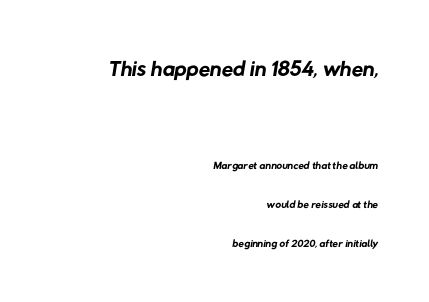
{"serif": "no", "bold": "no", "weight": "regular", "width": "normal", "stroke_contrast": "low", "x_height": "medium", "monospaced": "no", "underline": "no", "align": "right", "line_spacing": "loose", "line_spacing_ratio": 2.42, "letter_spacing": "normal", "letter_spacing_em": 0.0, "larger_block": "first", "size_ratio": 2.06, "glyph_px": 33}
